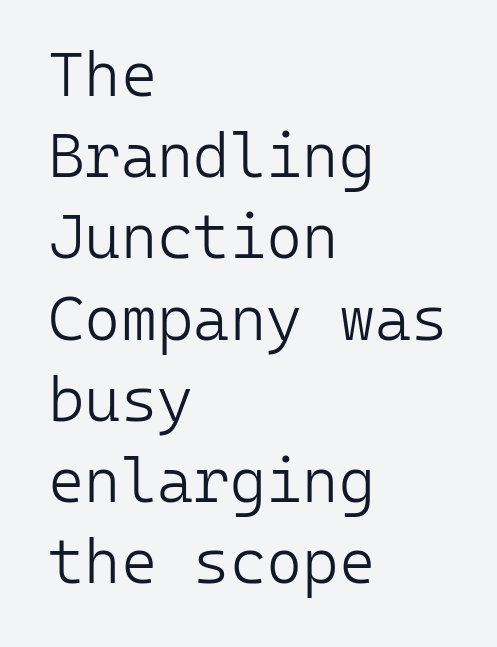
Q: Is the text bold? A: No.
Q: Is the text italic (slanted)? A: No, it is upright.
Q: Is the typeface a serif or a sans-serif typeface? A: Sans-serif.
Q: Is the text underlined? A: No.
Q: How is the paragraph aligned? A: Left-aligned.
Q: Is the spacing between letters normal or unusually wide? A: Normal.
Q: Is the spacing between lines tight, normal or loose? A: Normal.
Q: Width (condensed, normal, or wide)? A: Normal.
Q: Stroke contrast? A: Low.
Q: x-height? A: Medium.
Q: Monospaced? A: Yes.
